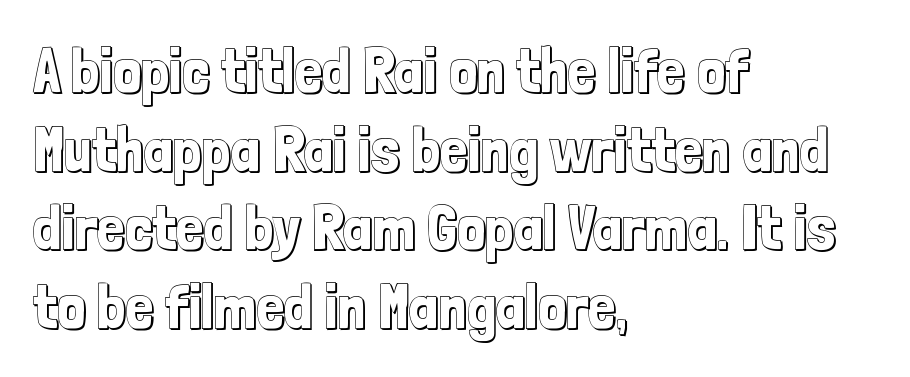
The rendering anchors every line to the left-hand side. Normally led — the rows are evenly, conventionally spaced. Check the space under the baseline: it is left empty. The gaps between neighbouring characters are ordinary and unremarkable. If you drew a line through each stem, it would be perfectly vertical.
